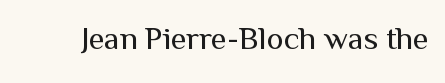
The image shows 32 px regular-weight sans-serif type, upright; set normal letter spacing, not underlined; medium stroke contrast and a medium x-height.
